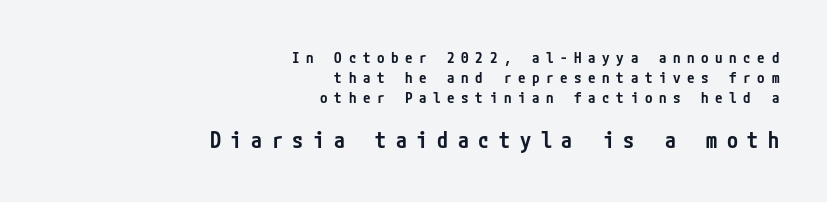
Q: Is the text bold? A: Semi-bold.
Q: Is the text italic (slanted)? A: No, it is upright.
Q: Is the text underlined? A: No.
Q: How is the paragraph aligned? A: Right-aligned.
Q: Is the spacing between letters normal or unusually wide? A: Unusually wide.
Q: Is the spacing between lines tight, normal or loose? A: Normal.
Q: Which block of text is set in a larger size, the first (top) or the second (bottom)? A: The second (bottom) one.
